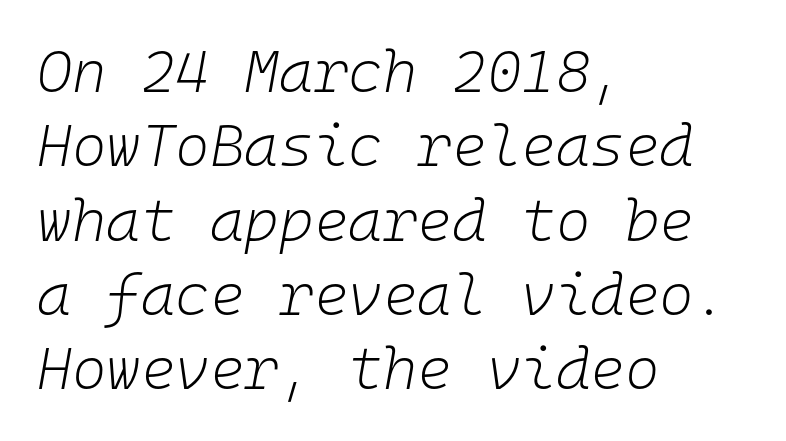
Q: Is the text bold? A: No.
Q: Is the text italic (slanted)? A: Yes, it leans right by about 10 degrees.
Q: Is the text underlined? A: No.
Q: How is the paragraph aligned? A: Left-aligned.
Q: Is the spacing between letters normal or unusually wide? A: Normal.
Q: Is the spacing between lines tight, normal or loose? A: Normal.
Q: Width (condensed, normal, or wide)? A: Normal.
Q: Stroke contrast? A: Low.
Q: x-height? A: Medium.
Q: Monospaced? A: Yes.
